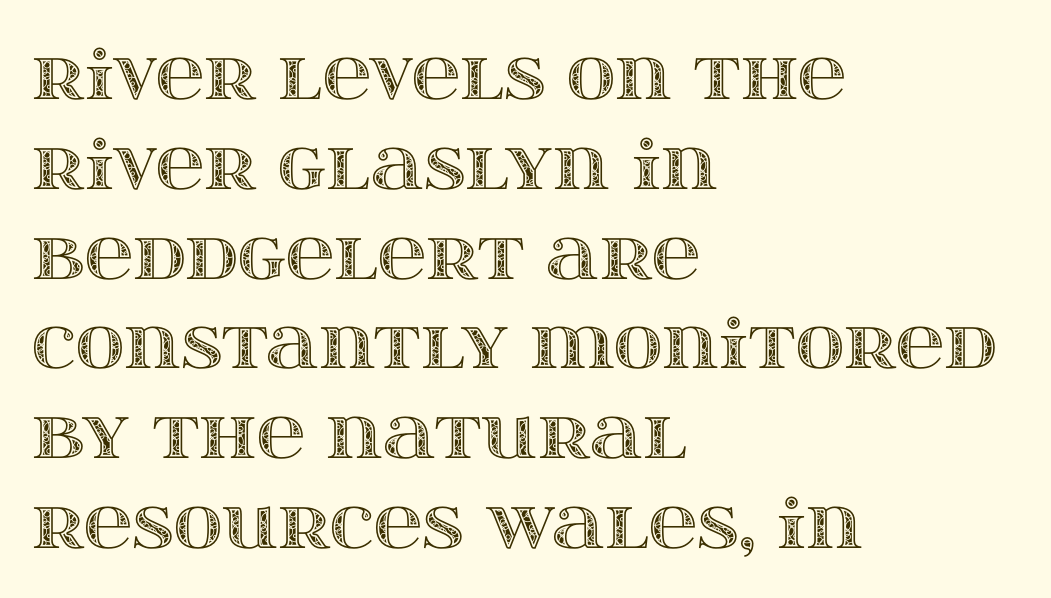
Here the designer chose a conventional face with non-uniform glyph widths. The letters stand upright; this is a roman face. This sample uses plain, unmodified letter spacing. Descenders hang freely into open space.
